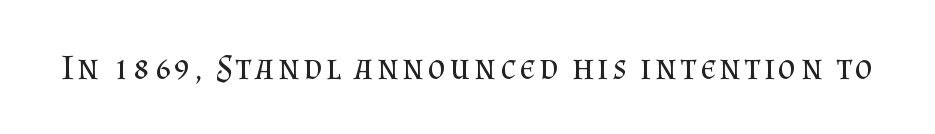
Is this a sans? No — the strokes have serifs. Here the designer chose a conventional face with non-uniform glyph widths. Check under the words: just untouched page. A roman cut, with each character standing at attention. The typesetting does not lean heavy: it is not bold.
